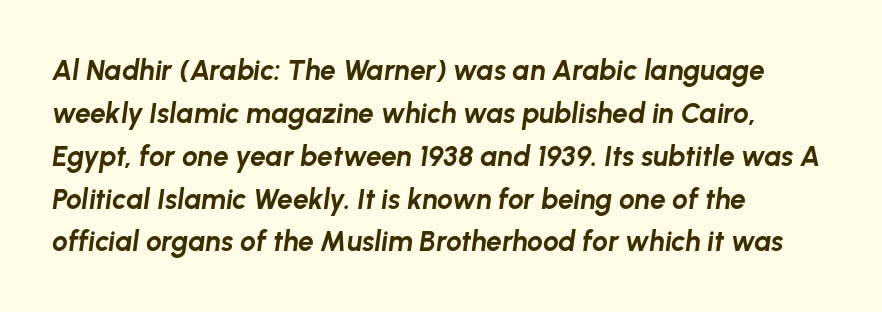
{"italic": "yes", "lean": "right", "slant_degrees": 8, "bold": "yes", "weight": "bold", "width": "normal", "stroke_contrast": "low", "x_height": "medium", "monospaced": "no", "underline": "no", "align": "left", "line_spacing": "normal", "line_spacing_ratio": 1.53, "letter_spacing": "normal", "letter_spacing_em": 0.0, "glyph_px": 28}
